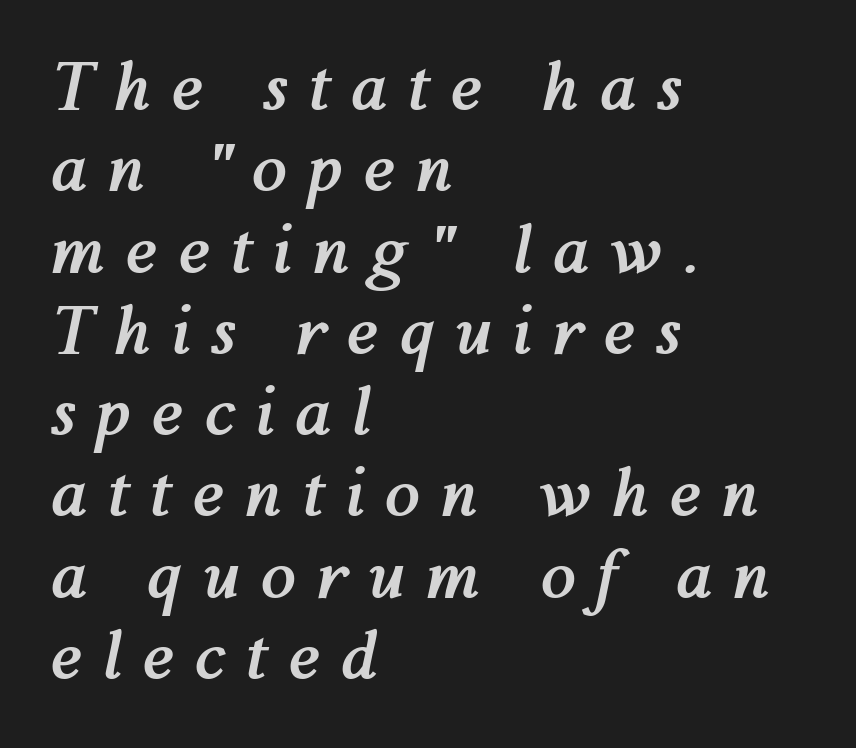
Q: Is the text bold? A: Yes.
Q: Is the text italic (slanted)? A: Yes, it leans right by about 12 degrees.
Q: Is the text underlined? A: No.
Q: How is the paragraph aligned? A: Left-aligned.
Q: Is the spacing between letters normal or unusually wide? A: Unusually wide.
Q: Is the spacing between lines tight, normal or loose? A: Normal.
Q: Width (condensed, normal, or wide)? A: Normal.
Q: Stroke contrast? A: Medium.
Q: x-height? A: Medium.
Q: Monospaced? A: No.
